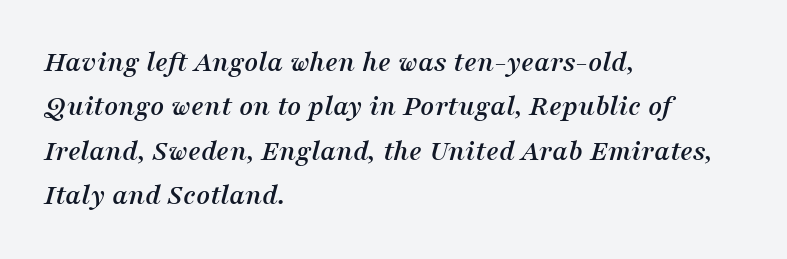
The image shows 30 px serif type, italic (leaning right); set left-aligned, normal line spacing (1.48x), normal letter spacing, not underlined; medium stroke contrast and a medium x-height.
